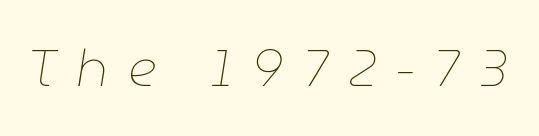
The image shows 51 px thin type, italic (leaning right); set unusually wide letter spacing (+0.39 em), not underlined; low stroke contrast and a medium x-height.
